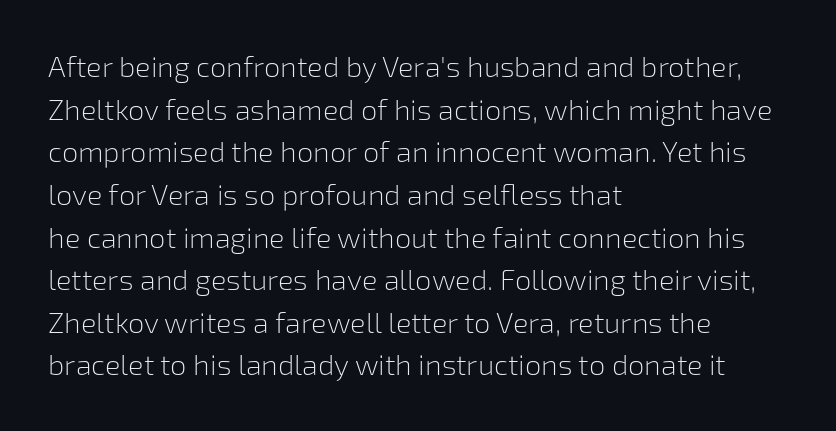
{"serif": "no", "italic": "no", "bold": "no", "weight": "light", "width": "normal", "stroke_contrast": "low", "x_height": "medium", "monospaced": "no", "underline": "no", "align": "left", "line_spacing": "normal", "line_spacing_ratio": 1.47, "letter_spacing": "normal", "letter_spacing_em": 0.0, "glyph_px": 29}
